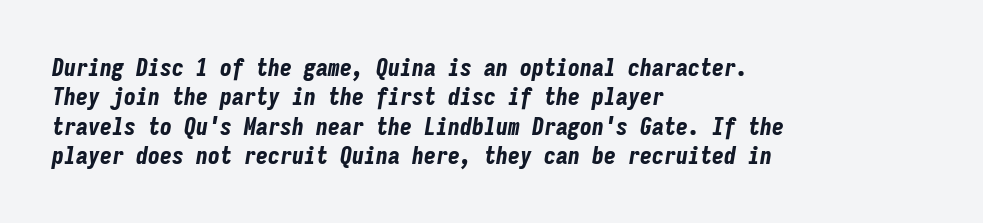
Q: Is the text bold? A: Yes.
Q: Is the text italic (slanted)? A: Yes, it leans right by about 9 degrees.
Q: Is the text underlined? A: No.
Q: How is the paragraph aligned? A: Left-aligned.
Q: Is the spacing between letters normal or unusually wide? A: Normal.
